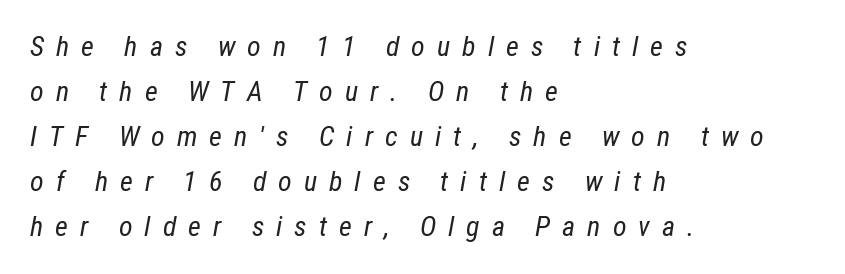
Is the type heavy? It reads as light-to-regular instead. The font's italic variant was chosen for this text. Looks like regular typesetting: each glyph gets only the width it needs. The glyphs are unaccompanied by any horizontal stroke below them. What's the leading like? Ordinary, nothing unusual. The type is letterspaced generously, with wide tracking.
